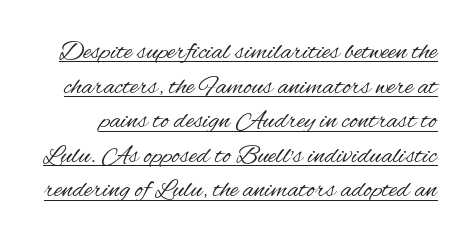
Spacing between characters is what you'd get straight out of the box. Honestly, the underline is the first thing you notice here. If you measured baseline to baseline, you'd find a middling distance. Each stroke keeps to a modest, everyday thickness or less.
